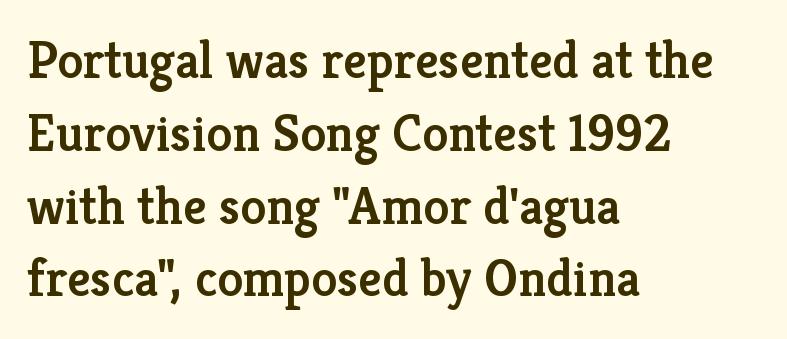
{"serif": "yes", "italic": "no", "bold": "semi", "weight": "semibold", "width": "normal", "stroke_contrast": "low", "x_height": "medium", "monospaced": "no", "underline": "no", "align": "left", "line_spacing": "normal", "line_spacing_ratio": 1.4, "letter_spacing": "normal", "letter_spacing_em": 0.0, "glyph_px": 52}
